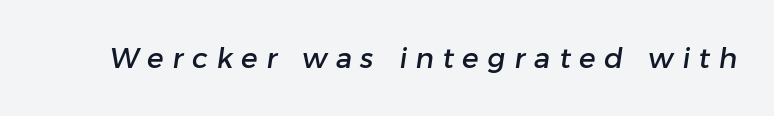
Q: Is the typeface a serif or a sans-serif typeface? A: Sans-serif.
Q: Is the text underlined? A: No.
Q: Is the spacing between letters normal or unusually wide? A: Unusually wide.
Q: Width (condensed, normal, or wide)? A: Normal.
Q: Stroke contrast? A: Low.
Q: x-height? A: Medium.
Q: Monospaced? A: No.
